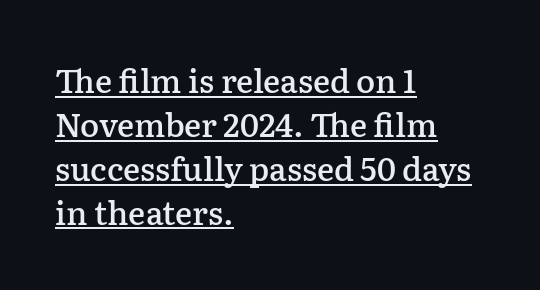
{"serif": "yes", "italic": "no", "bold": "semi", "weight": "semibold", "width": "normal", "stroke_contrast": "low", "x_height": "medium", "monospaced": "no", "underline": "yes", "align": "left", "line_spacing": "normal", "line_spacing_ratio": 1.37, "letter_spacing": "normal", "letter_spacing_em": 0.0, "glyph_px": 32}
